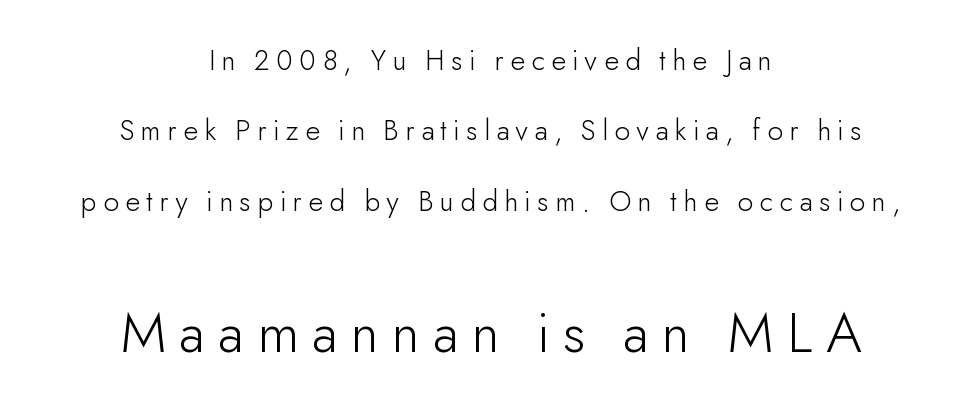
The image shows 60 px light sans-serif type, upright; set centered, loose line spacing (2.35x), unusually wide letter spacing (+0.22 em), not underlined; the second (bottom) block is 2.0x larger; low stroke contrast and a small x-height.
